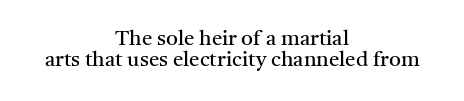
Q: Is the text bold? A: No.
Q: Is the text italic (slanted)? A: No, it is upright.
Q: Is the text underlined? A: No.
Q: How is the paragraph aligned? A: Centered.
Q: Is the spacing between letters normal or unusually wide? A: Normal.
Q: Is the spacing between lines tight, normal or loose? A: Tight.
